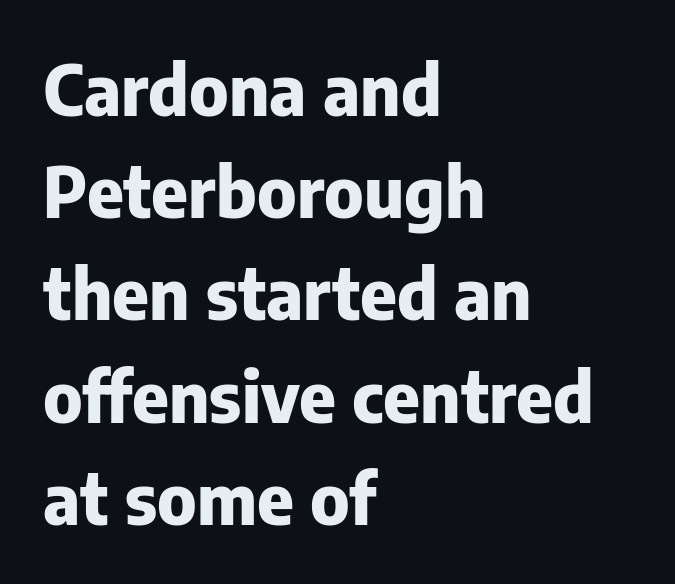
{"serif": "no", "italic": "no", "bold": "yes", "weight": "heavy", "width": "normal", "stroke_contrast": "low", "x_height": "medium", "monospaced": "no", "underline": "no", "align": "left", "line_spacing": "normal", "line_spacing_ratio": 1.46, "letter_spacing": "normal", "letter_spacing_em": 0.0, "glyph_px": 70}
